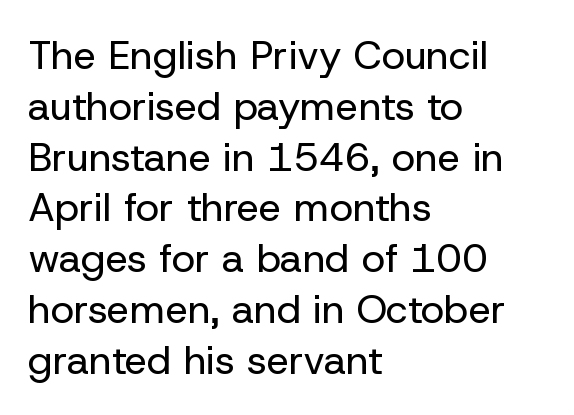
The image shows 40 px regular-weight sans-serif type, upright; set left-aligned, normal line spacing (1.27x), normal letter spacing, not underlined; low stroke contrast and a medium x-height.
